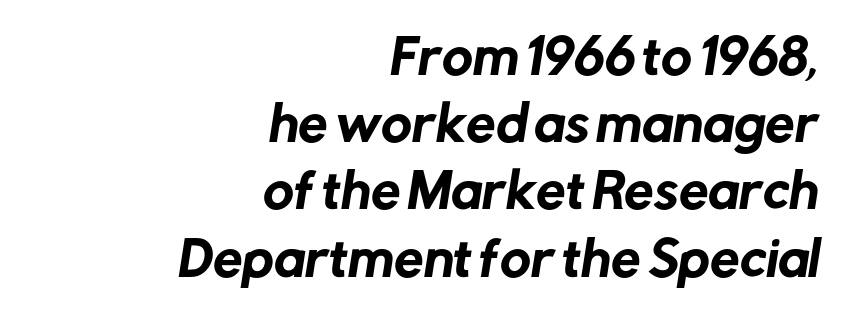
Q: Is the typeface a serif or a sans-serif typeface? A: Sans-serif.
Q: Is the text underlined? A: No.
Q: How is the paragraph aligned? A: Right-aligned.
Q: Is the spacing between letters normal or unusually wide? A: Normal.
Q: Is the spacing between lines tight, normal or loose? A: Normal.
Q: Width (condensed, normal, or wide)? A: Normal.
Q: Stroke contrast? A: Low.
Q: x-height? A: Medium.
Q: Monospaced? A: No.
